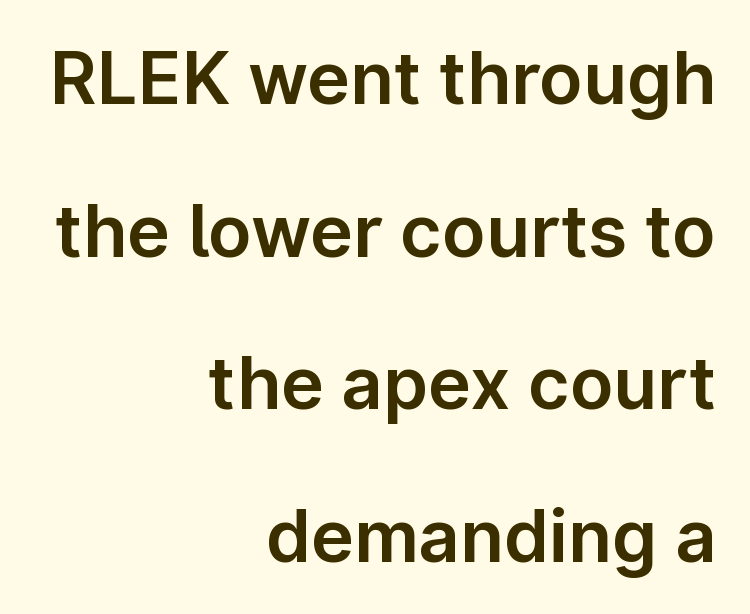
Standard letterfit; no display-style spreading of the glyphs. Baseline-to-baseline distance is far greater than the letter height. Which margin do the lines hug? The right one — the left edge is uneven. Note: no serifs on the glyphs. Varying glyph widths throughout — classic text-font behaviour.
